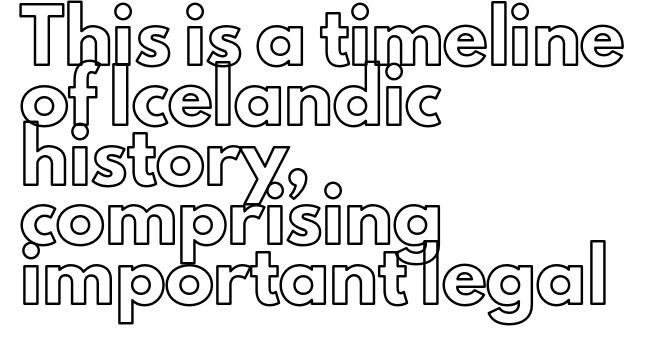
The image shows 49 px text type, upright; set left-aligned, line spacing 1.22x, normal letter spacing, not underlined; a small x-height.
